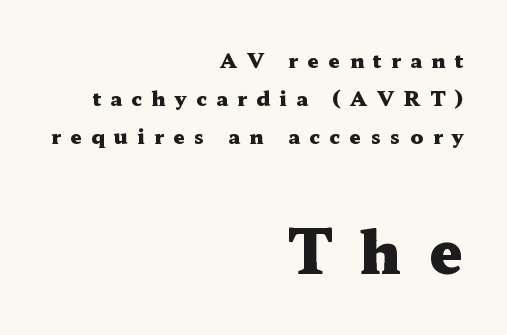
Honestly, there is no underline to notice here at all. The lower block of text is set noticeably larger than the block above it. The passage shown is typeset with a serif family. You could not count columns in this text — the font is proportionally spaced.
